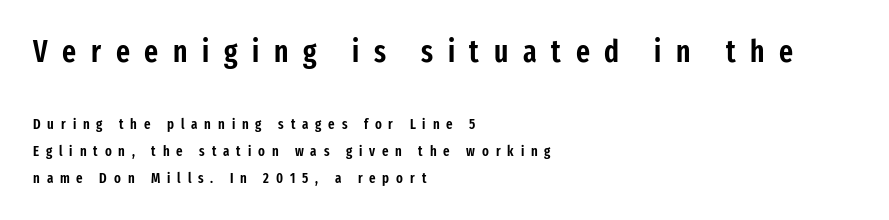
The image shows 30 px condensed sans-serif type, upright; set left-aligned, loose line spacing (1.93x), unusually wide letter spacing (+0.49 em), not underlined; the first (top) block is 2.14x larger; low stroke contrast and a medium x-height.
